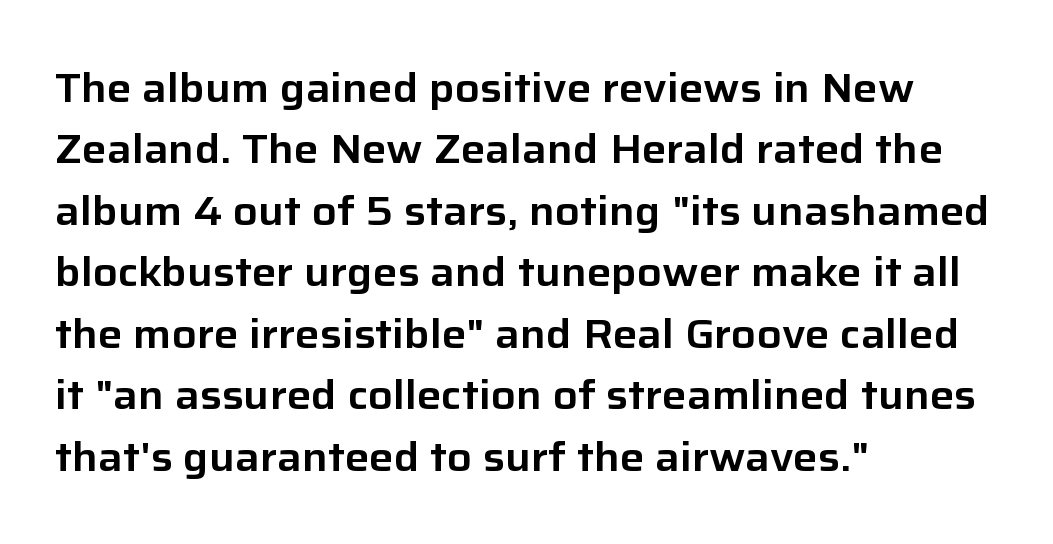
The designer left line spacing at the default. Honestly, there is no underline to notice here at all. These lines were composed using upright roman letters. Does extra space separate the letters? No, they use regular spacing. Where is the straight margin? On the left. Do the characters align in a grid? No, the font is proportional.
